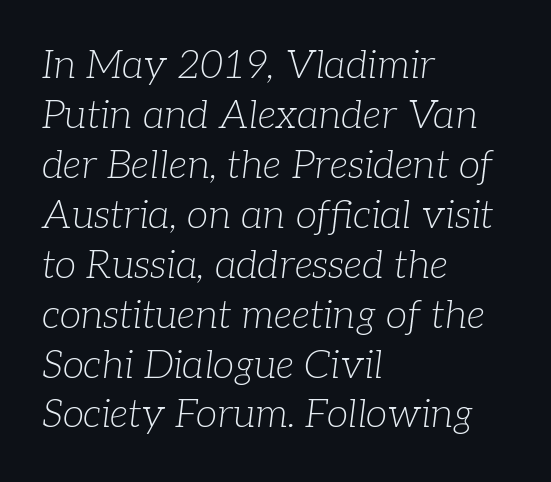
{"serif": "yes", "italic": "yes", "lean": "right", "slant_degrees": 7, "bold": "no", "weight": "light", "width": "normal", "stroke_contrast": "low", "x_height": "medium", "monospaced": "no", "underline": "no", "align": "left", "line_spacing": "normal", "line_spacing_ratio": 1.28, "letter_spacing": "normal", "letter_spacing_em": 0.0, "glyph_px": 39}
